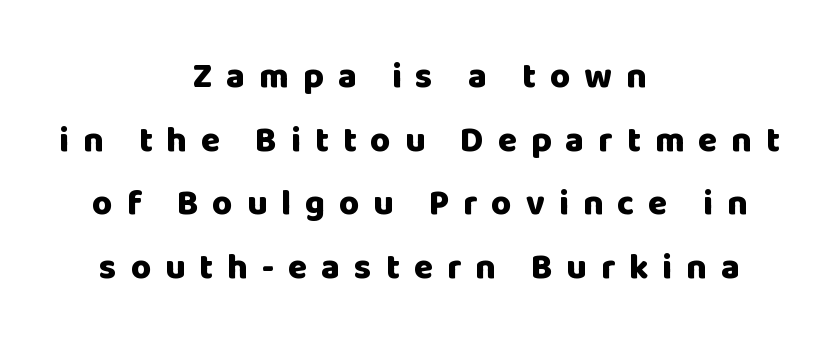
The image shows 35 px heavy sans-serif type, upright; set centered, line spacing 1.82x, unusually wide letter spacing (+0.4 em), not underlined; low stroke contrast and a large x-height.
